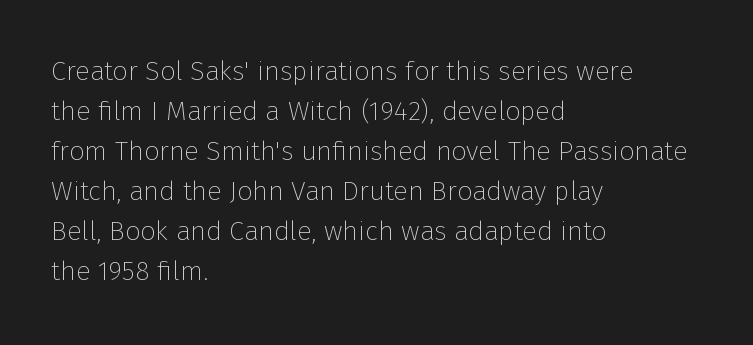
Italic: no, the glyphs are upright roman. Observe the ordinary spacing: letters are neighbours, not strangers. Line spacing here is normal. The zone under the glyphs is completely vacant. These lines stack with their left ends in a neat column.
